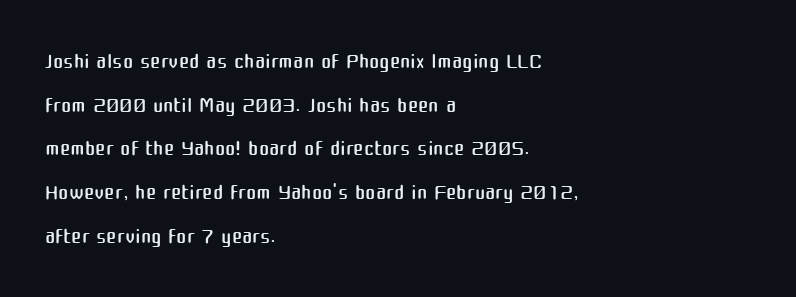
Q: Is the text bold? A: No.
Q: Is the text italic (slanted)? A: No, it is upright.
Q: Is the typeface a serif or a sans-serif typeface? A: Sans-serif.
Q: Is the text underlined? A: No.
Q: How is the paragraph aligned? A: Left-aligned.
Q: Is the spacing between letters normal or unusually wide? A: Normal.
Q: Is the spacing between lines tight, normal or loose? A: Normal.
Q: Width (condensed, normal, or wide)? A: Normal.
Q: Stroke contrast? A: Medium.
Q: x-height? A: Medium.
Q: Monospaced? A: No.
